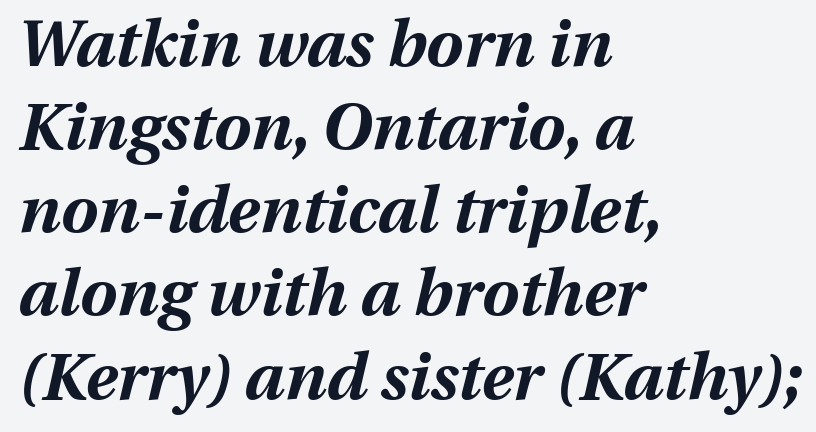
Do the characters align in a grid? No, the font is proportional. These lines are set flush left with a ragged right edge. Each new line begins a customary step beneath the previous one. Underline: absent. Weight check: bold — yes, fully. Compared with typical body copy, the letter spacing here is the same.
